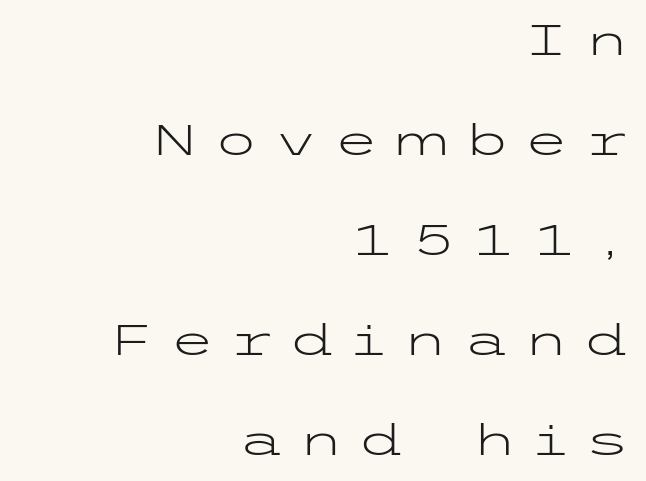
Q: Is the text bold? A: No.
Q: Is the text italic (slanted)? A: No, it is upright.
Q: Is the typeface a serif or a sans-serif typeface? A: Sans-serif.
Q: Is the text underlined? A: No.
Q: How is the paragraph aligned? A: Right-aligned.
Q: Is the spacing between letters normal or unusually wide? A: Unusually wide.
Q: Is the spacing between lines tight, normal or loose? A: Loose.
Q: Width (condensed, normal, or wide)? A: Wide.
Q: Stroke contrast? A: Low.
Q: x-height? A: Medium.
